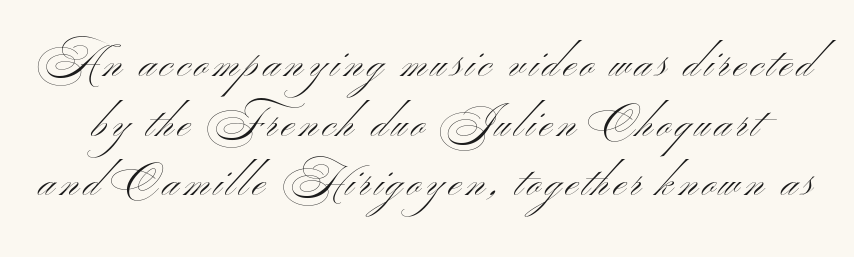
{"serif": "no", "bold": "no", "weight": "light", "width": "wide", "stroke_contrast": "medium", "x_height": "small", "monospaced": "no", "underline": "no", "line_spacing": "normal", "line_spacing_ratio": 1.42, "glyph_px": 42}
